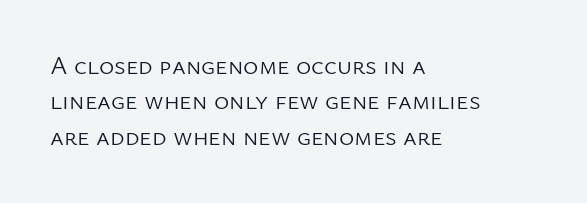
The image shows 26 px text type, upright; set left-aligned, normal line spacing (1.36x), normal letter spacing, not underlined.
